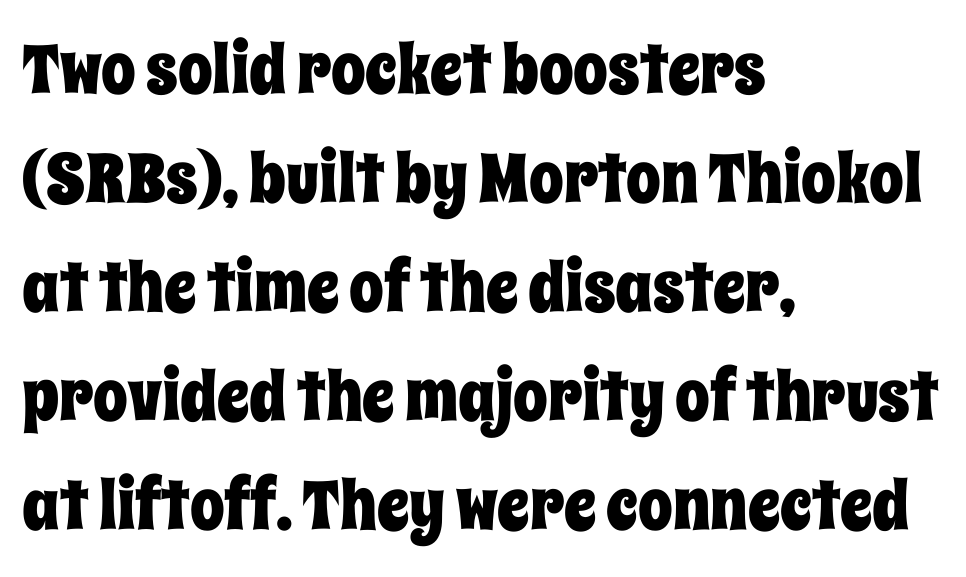
Quick note: underline off. A typesetter would call this leading conventional body-copy spacing. The passage shown is typed in a proportional face where columns would drift. Tracking value appears to be zero — textbook default spacing. Posture: upright roman. The setting favours the left margin, as ordinary paragraphs usually do.
